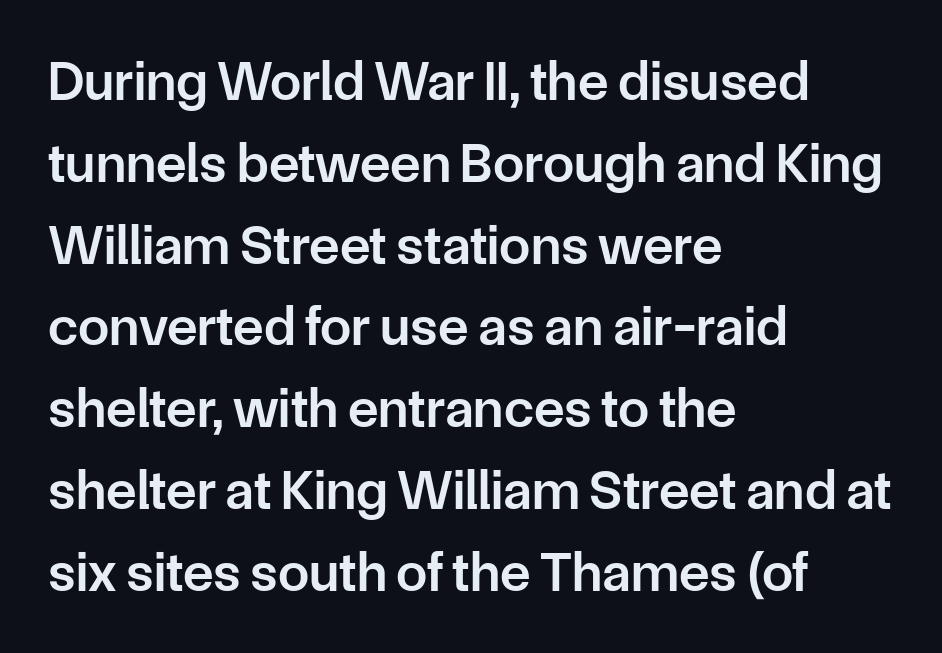
{"serif": "no", "italic": "no", "bold": "semi", "weight": "semibold", "width": "normal", "stroke_contrast": "low", "x_height": "medium", "monospaced": "no", "underline": "no", "align": "left", "line_spacing": "normal", "line_spacing_ratio": 1.46, "letter_spacing": "normal", "letter_spacing_em": 0.0, "glyph_px": 56}
